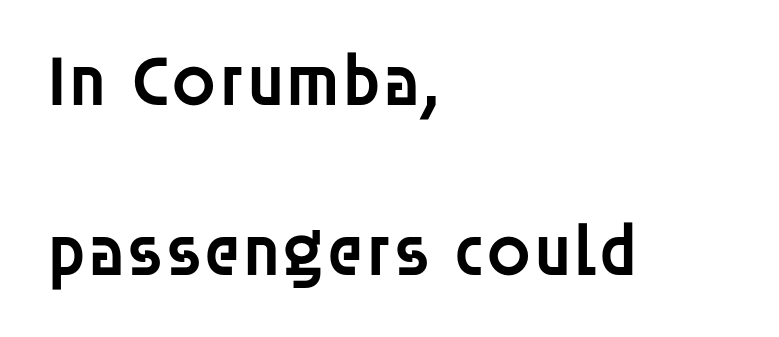
{"serif": "no", "italic": "no", "bold": "semi", "weight": "semibold", "width": "normal", "stroke_contrast": "low", "x_height": "large", "monospaced": "no", "underline": "no", "align": "left", "line_spacing": "loose", "line_spacing_ratio": 2.33, "letter_spacing": "normal", "letter_spacing_em": 0.0, "glyph_px": 73}
